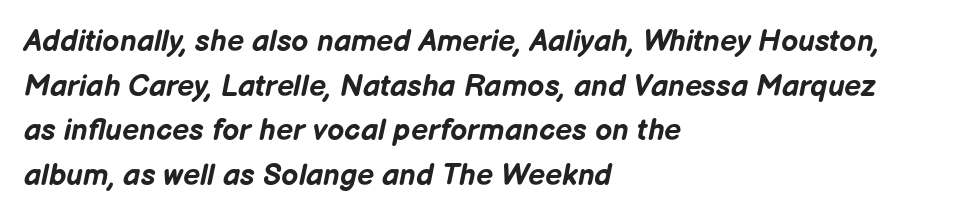
The image shows 30 px bold type, italic (leaning right); set left-aligned, normal line spacing (1.49x), normal letter spacing, not underlined; low stroke contrast and a medium x-height.
